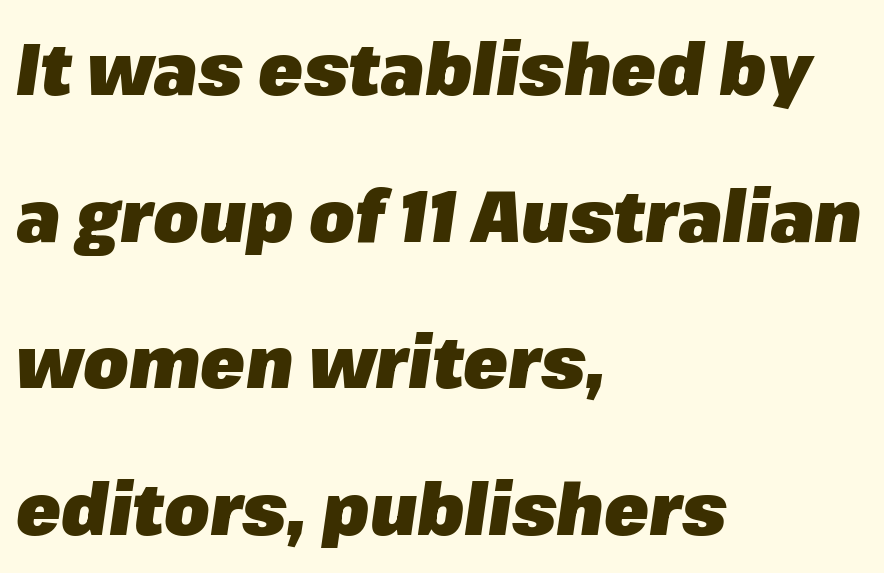
{"italic": "yes", "lean": "right", "slant_degrees": 8, "bold": "yes", "weight": "heavy", "width": "normal", "stroke_contrast": "low", "x_height": "medium", "monospaced": "no", "underline": "no", "align": "left", "line_spacing": "loose", "line_spacing_ratio": 2.01, "letter_spacing": "normal", "letter_spacing_em": 0.0, "glyph_px": 73}
